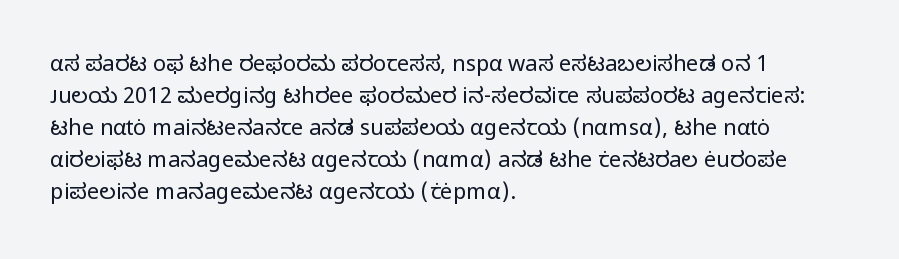
Weight: in the light-to-regular range. These lines keep a tight, regular rhythm from letter to letter. Any mark beneath the type? The region is blank. Left-aligned paragraph, ragged on the right. If you drew a line through each stem, it would be perfectly vertical. Honestly, the row spacing looks completely unremarkable.
